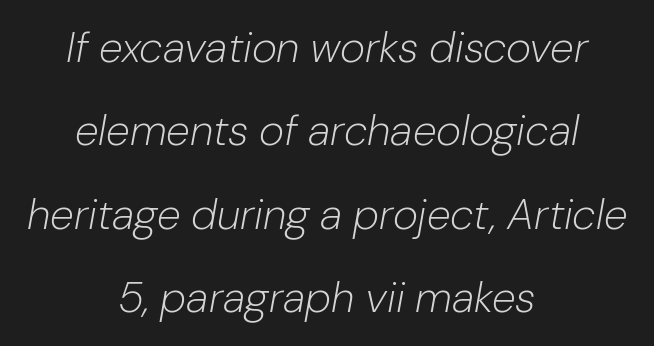
Q: Is the text bold? A: No.
Q: Is the text italic (slanted)? A: Yes, it leans right by about 10 degrees.
Q: Is the text underlined? A: No.
Q: How is the paragraph aligned? A: Centered.
Q: Is the spacing between letters normal or unusually wide? A: Normal.
Q: Is the spacing between lines tight, normal or loose? A: Loose.
Q: Width (condensed, normal, or wide)? A: Normal.
Q: Stroke contrast? A: Low.
Q: x-height? A: Medium.
Q: Monospaced? A: No.
